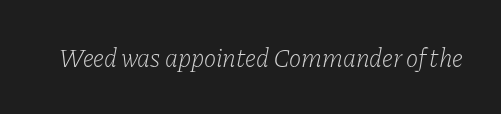
The image shows 26 px text type, italic (leaning right); set normal letter spacing, not underlined.
